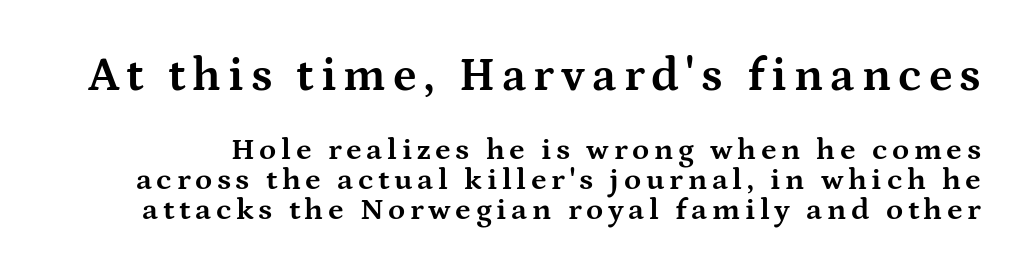
Q: Is the text bold? A: Yes.
Q: Is the text italic (slanted)? A: No, it is upright.
Q: Is the typeface a serif or a sans-serif typeface? A: Serif.
Q: Is the text underlined? A: No.
Q: Is the spacing between lines tight, normal or loose? A: Tight.
Q: Which block of text is set in a larger size, the first (top) or the second (bottom)? A: The first (top) one.
Q: Width (condensed, normal, or wide)? A: Wide.
Q: Stroke contrast? A: Medium.
Q: x-height? A: Medium.
Q: Monospaced? A: No.
